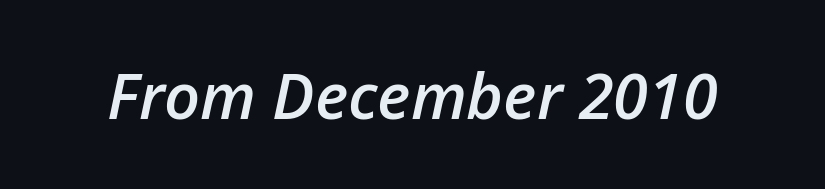
{"italic": "yes", "lean": "right", "slant_degrees": 12, "bold": "semi", "weight": "semibold", "width": "normal", "stroke_contrast": "low", "x_height": "medium", "monospaced": "no", "underline": "no", "letter_spacing": "normal", "letter_spacing_em": 0.0, "glyph_px": 63}
